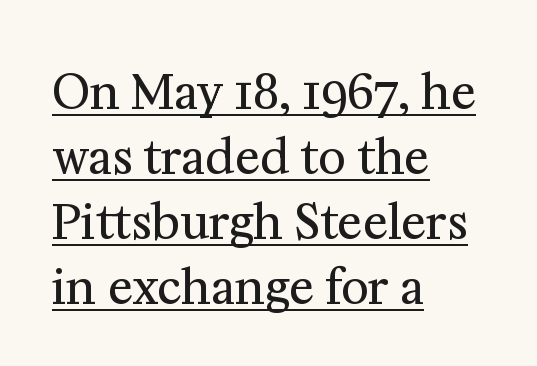
The image shows 47 px regular-weight serif type, upright; set left-aligned, normal line spacing (1.38x), normal letter spacing, underlined; medium stroke contrast and a medium x-height.
